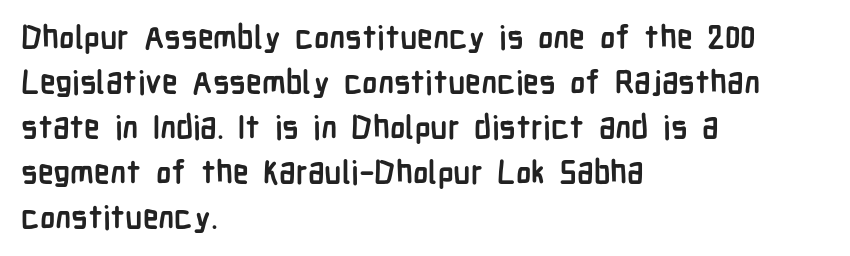
Q: Is the text bold? A: Yes.
Q: Is the text italic (slanted)? A: No, it is upright.
Q: Is the typeface a serif or a sans-serif typeface? A: Sans-serif.
Q: Is the text underlined? A: No.
Q: How is the paragraph aligned? A: Left-aligned.
Q: Is the spacing between letters normal or unusually wide? A: Normal.
Q: Is the spacing between lines tight, normal or loose? A: Normal.
Q: Width (condensed, normal, or wide)? A: Condensed.
Q: Stroke contrast? A: Low.
Q: x-height? A: Medium.
Q: Monospaced? A: No.
